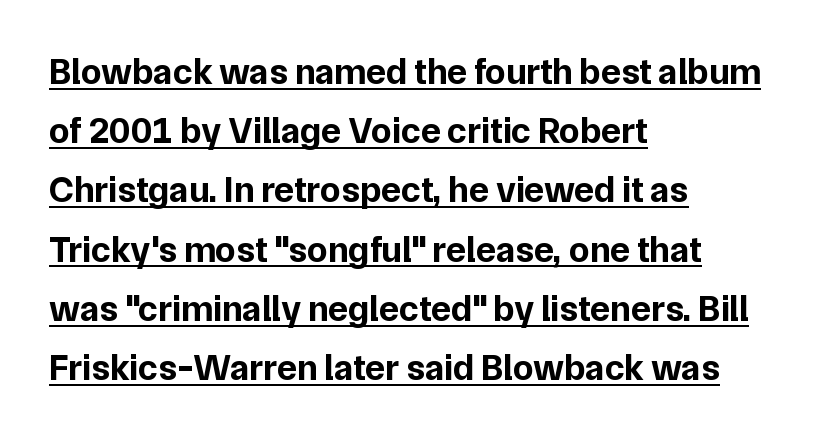
The ragged edge is on the right, which tells us the setting is flush left. The passage shown is emphatically bold. Short note: letters normally spaced. Observe the absence of serifs on each vertical stroke in this sample. This sample keeps an unexceptional amount of space between lines. It's the straight-up-and-down kind of type.
